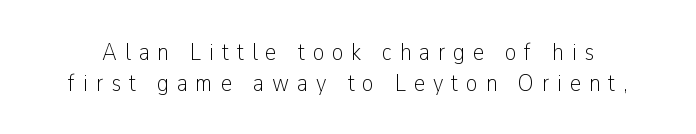
Q: Is the text bold? A: No.
Q: Is the text italic (slanted)? A: No, it is upright.
Q: Is the text underlined? A: No.
Q: Is the spacing between letters normal or unusually wide? A: Unusually wide.
